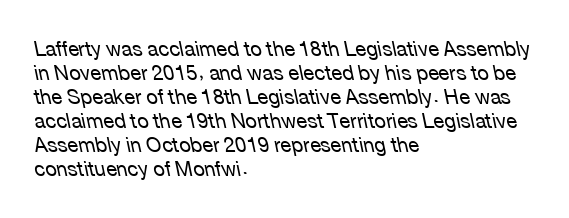
Q: Is the text bold? A: No.
Q: Is the text italic (slanted)? A: Yes, it leans left by about 12 degrees.
Q: Is the text underlined? A: No.
Q: How is the paragraph aligned? A: Left-aligned.
Q: Is the spacing between letters normal or unusually wide? A: Normal.
